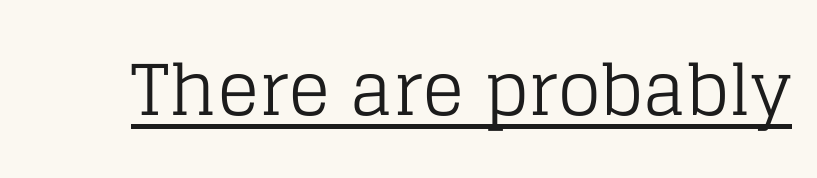
{"serif": "yes", "italic": "no", "bold": "no", "weight": "regular", "width": "normal", "stroke_contrast": "low", "x_height": "large", "monospaced": "no", "underline": "yes", "letter_spacing": "normal", "letter_spacing_em": 0.0, "glyph_px": 70}
